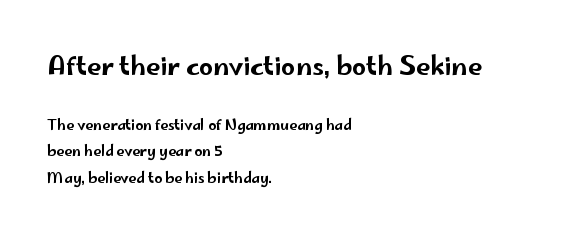
The image shows 25 px text type, upright; set left-aligned, line spacing 1.88x, normal letter spacing, not underlined; the first (top) block is 1.79x larger.
